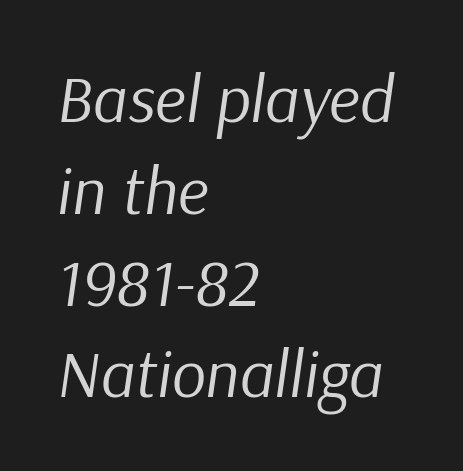
Q: Is the text bold? A: No.
Q: Is the text italic (slanted)? A: Yes, it leans right by about 9 degrees.
Q: Is the text underlined? A: No.
Q: How is the paragraph aligned? A: Left-aligned.
Q: Is the spacing between letters normal or unusually wide? A: Normal.
Q: Is the spacing between lines tight, normal or loose? A: Normal.
Q: Width (condensed, normal, or wide)? A: Normal.
Q: Stroke contrast? A: Low.
Q: x-height? A: Medium.
Q: Monospaced? A: No.
